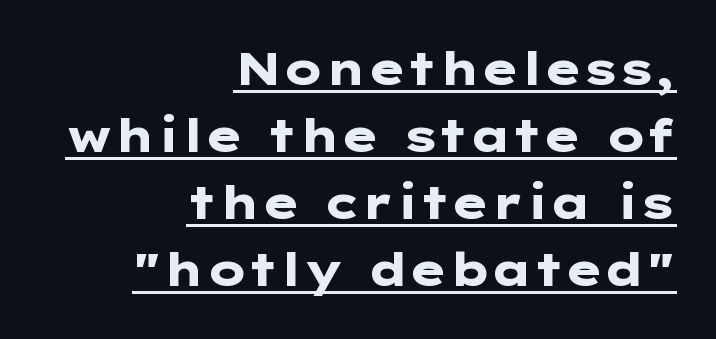
The image shows 45 px heavy, wide sans-serif type, upright; set right-aligned, normal line spacing (1.49x), normal letter spacing, underlined; low stroke contrast and a medium x-height.
